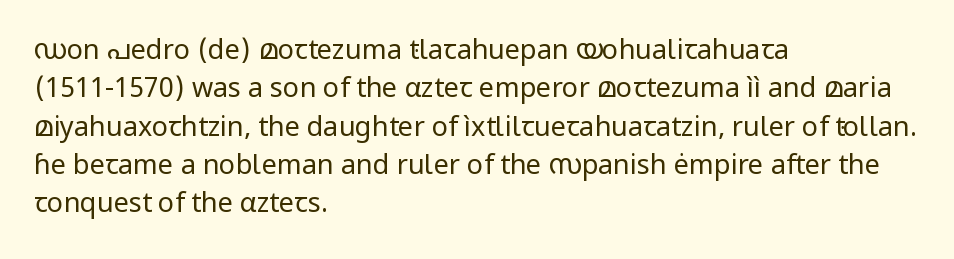
{"italic": "no", "bold": "no", "underline": "no", "align": "left", "line_spacing": "normal", "line_spacing_ratio": 1.42, "letter_spacing": "normal", "letter_spacing_em": 0.0, "glyph_px": 27}
